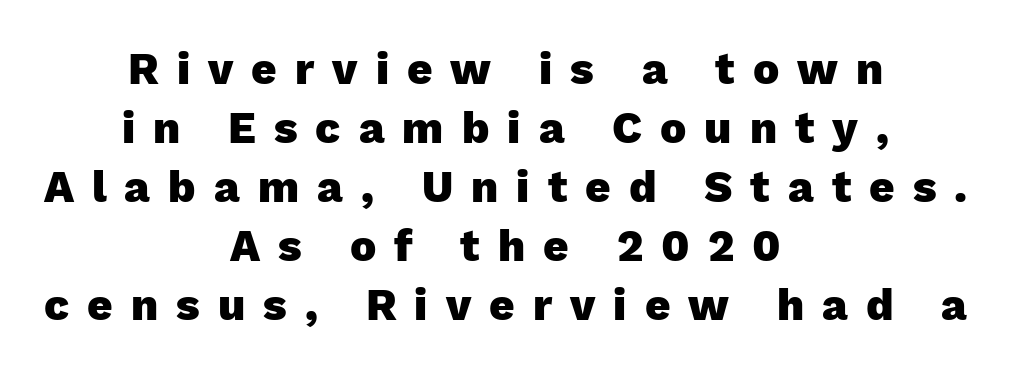
Q: Is the text bold? A: Yes.
Q: Is the text italic (slanted)? A: No, it is upright.
Q: Is the typeface a serif or a sans-serif typeface? A: Sans-serif.
Q: Is the text underlined? A: No.
Q: How is the paragraph aligned? A: Centered.
Q: Is the spacing between letters normal or unusually wide? A: Unusually wide.
Q: Is the spacing between lines tight, normal or loose? A: Normal.
Q: Width (condensed, normal, or wide)? A: Normal.
Q: Stroke contrast? A: Low.
Q: x-height? A: Medium.
Q: Monospaced? A: No.
